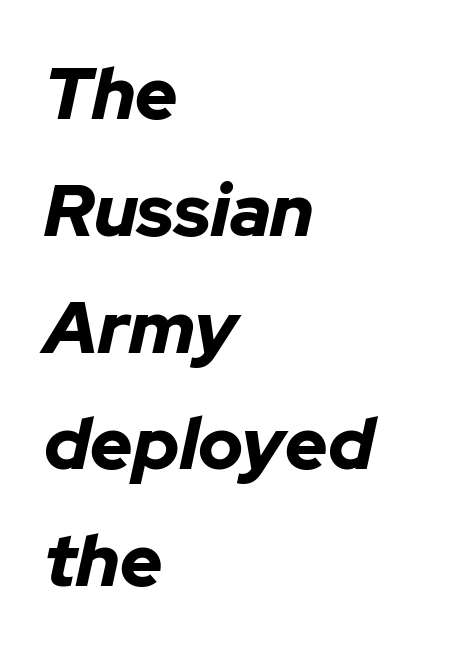
The image shows 73 px bold type, italic (leaning right); set left-aligned, normal line spacing (1.6x), normal letter spacing, not underlined; low stroke contrast and a medium x-height.
